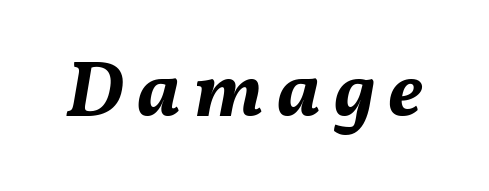
Q: Is the text bold? A: Yes.
Q: Is the text italic (slanted)? A: Yes, it leans right by about 11 degrees.
Q: Is the text underlined? A: No.
Q: Width (condensed, normal, or wide)? A: Normal.
Q: Stroke contrast? A: Medium.
Q: x-height? A: Medium.
Q: Monospaced? A: No.
